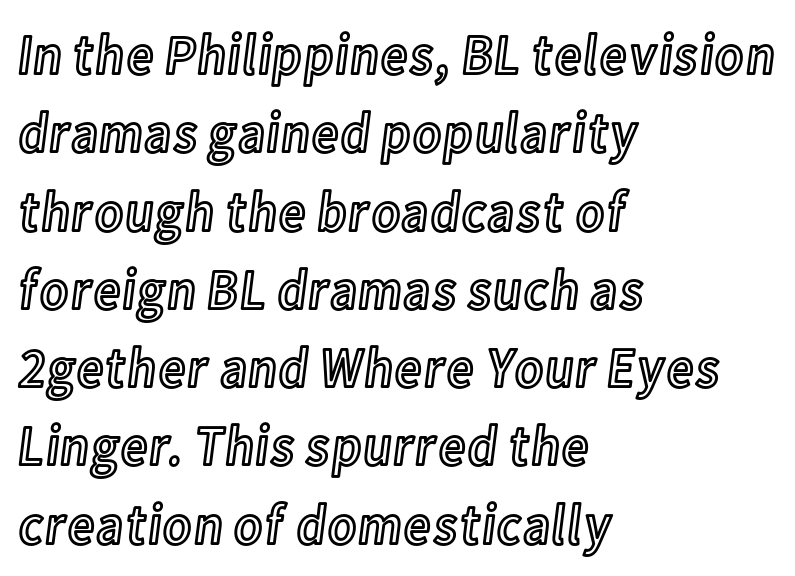
{"width": "condensed", "x_height": "medium", "monospaced": "no", "underline": "no", "align": "left", "line_spacing": "normal", "line_spacing_ratio": 1.35, "letter_spacing": "normal", "letter_spacing_em": 0.0, "glyph_px": 58}
